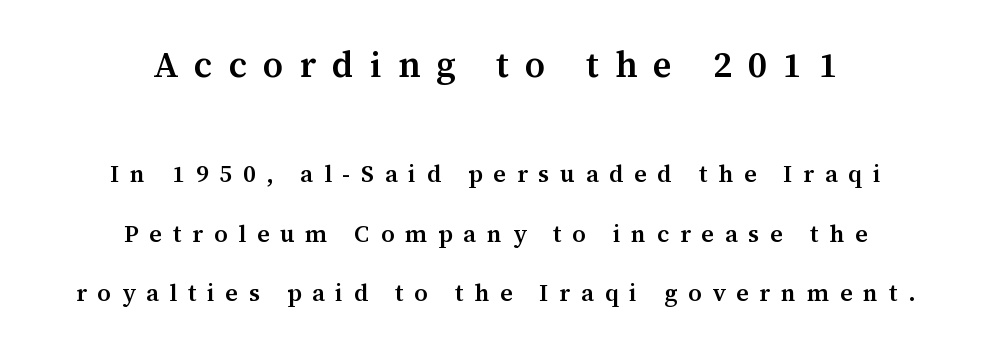
Q: Is the text bold? A: Semi-bold.
Q: Is the text italic (slanted)? A: No, it is upright.
Q: Is the typeface a serif or a sans-serif typeface? A: Serif.
Q: Is the text underlined? A: No.
Q: How is the paragraph aligned? A: Centered.
Q: Is the spacing between letters normal or unusually wide? A: Unusually wide.
Q: Is the spacing between lines tight, normal or loose? A: Loose.
Q: Which block of text is set in a larger size, the first (top) or the second (bottom)? A: The first (top) one.
Q: Width (condensed, normal, or wide)? A: Normal.
Q: Stroke contrast? A: Medium.
Q: x-height? A: Medium.
Q: Monospaced? A: No.
